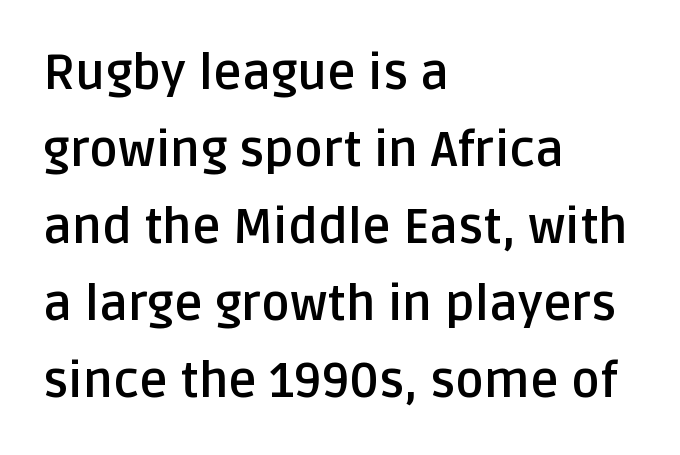
Is the type bold? Yes — the strokes are clearly thick and heavy. These lines are composed in type without serifs. Horizontally, the lines are justified to the leading edge only. Posture: upright roman.
